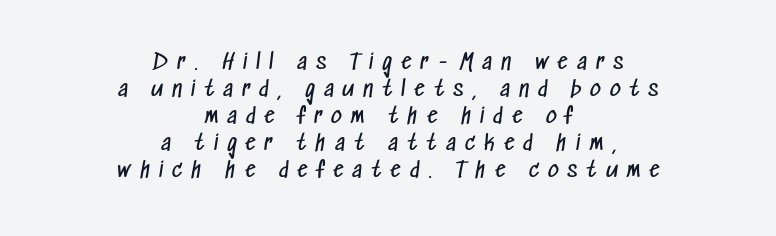
Q: Is the text bold? A: No.
Q: Is the text underlined? A: No.
Q: How is the paragraph aligned? A: Centered.
Q: Is the spacing between letters normal or unusually wide? A: Unusually wide.
Q: Is the spacing between lines tight, normal or loose? A: Normal.
